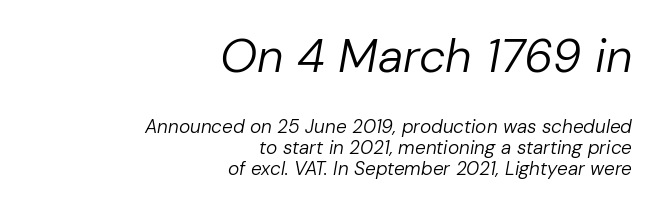
The image shows 47 px regular-weight type, italic (leaning right); set right-aligned, tight line spacing (1.1x), normal letter spacing, not underlined; the first (top) block is 2.47x larger; low stroke contrast and a medium x-height.
